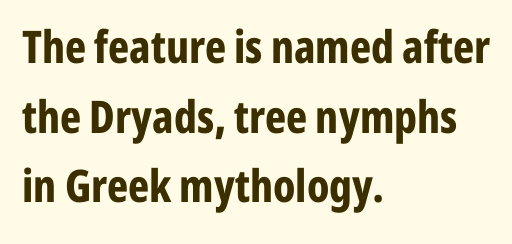
The image shows 45 px bold, condensed sans-serif type, upright; set left-aligned, normal line spacing (1.55x), normal letter spacing, not underlined; low stroke contrast and a medium x-height.
